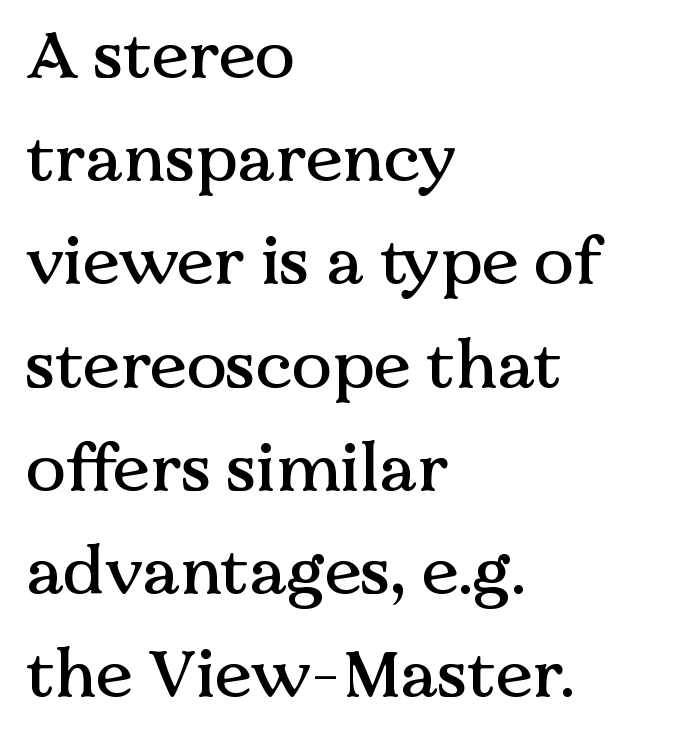
Notice how descenders clear the ascenders below comfortably — that's standard leading. How are the letters spaced? Ordinarily, with no added tracking. The lettering holds an erect, upright posture throughout. Think of a printed novel: that variable character pitch is what you see here. The lines are quadded left.
